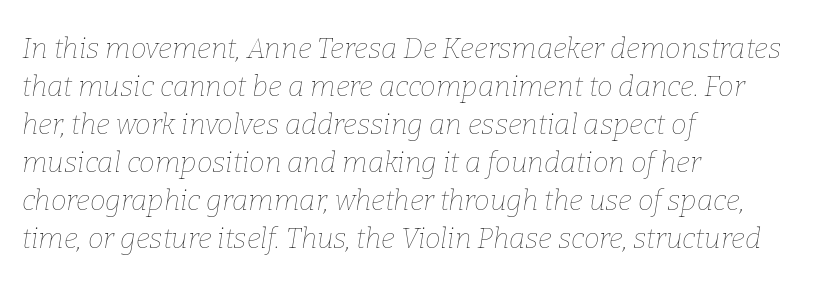
{"italic": "yes", "lean": "right", "slant_degrees": 9, "bold": "no", "weight": "thin", "width": "normal", "stroke_contrast": "low", "x_height": "medium", "monospaced": "no", "underline": "no", "align": "left", "line_spacing": "normal", "line_spacing_ratio": 1.36, "letter_spacing": "normal", "letter_spacing_em": 0.0, "glyph_px": 28}
